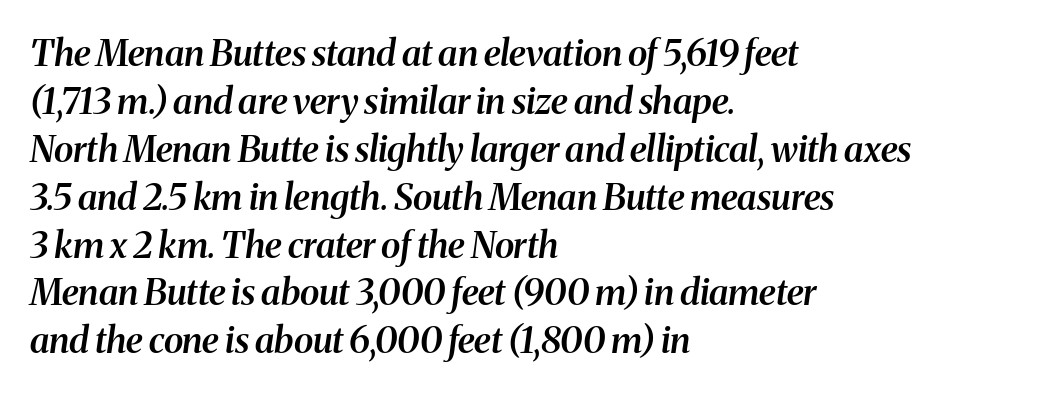
The image shows 36 px semibold serif type, italic (leaning right); set left-aligned, normal line spacing (1.33x), normal letter spacing, not underlined; medium stroke contrast and a medium x-height.
